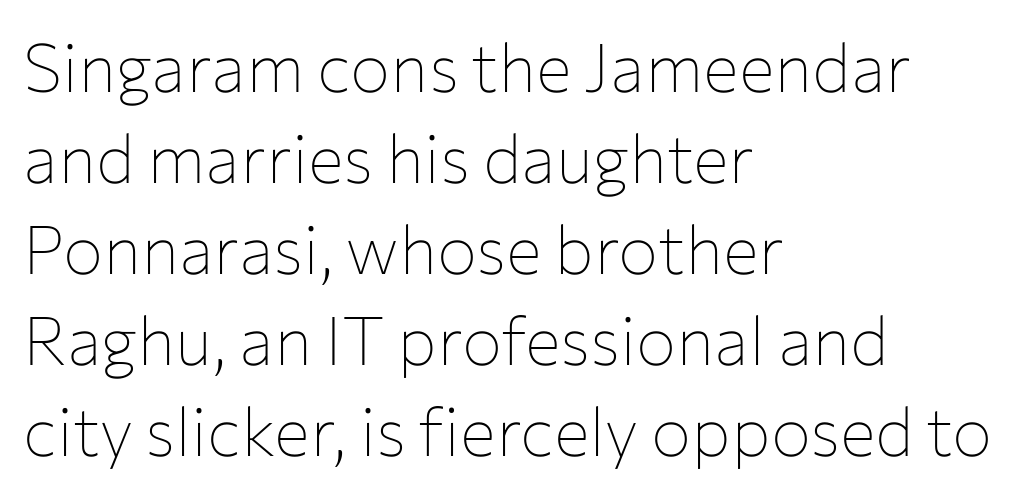
Q: Is the text bold? A: No.
Q: Is the text italic (slanted)? A: No, it is upright.
Q: Is the typeface a serif or a sans-serif typeface? A: Sans-serif.
Q: Is the text underlined? A: No.
Q: How is the paragraph aligned? A: Left-aligned.
Q: Is the spacing between letters normal or unusually wide? A: Normal.
Q: Is the spacing between lines tight, normal or loose? A: Normal.
Q: Width (condensed, normal, or wide)? A: Normal.
Q: Stroke contrast? A: Low.
Q: x-height? A: Medium.
Q: Monospaced? A: No.
